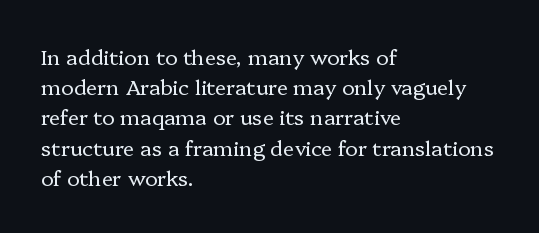
The image shows 21 px text type, upright; set left-aligned, normal line spacing (1.44x), normal letter spacing, not underlined.
